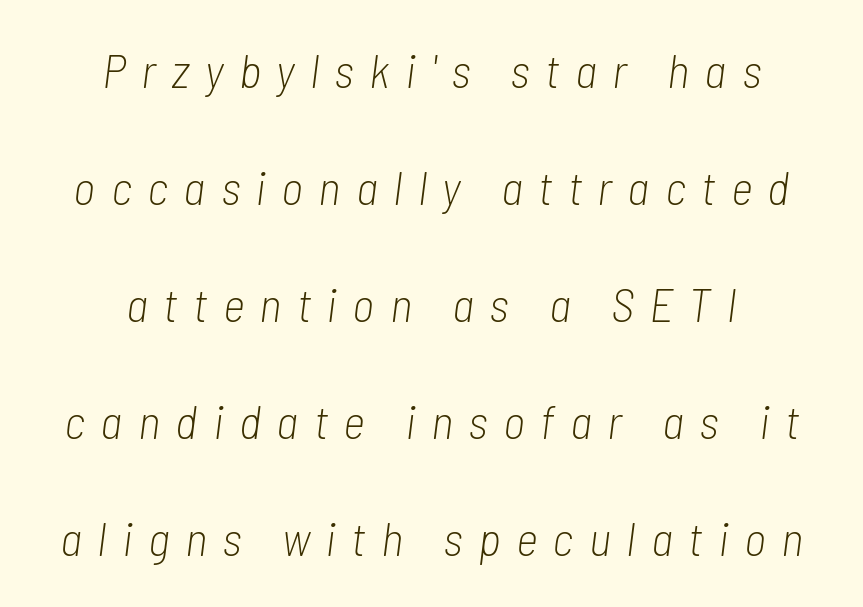
Beneath every word, the page is bare. Looks like regular typesetting: each glyph gets only the width it needs. The font sits on the lighter half of the weight spectrum, regular included. The compositor balanced each line on the midline.
